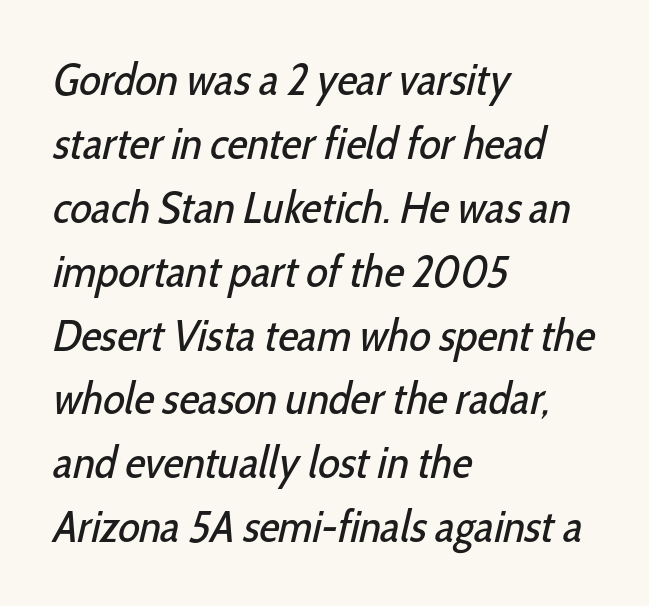
Regarding leading, the lines here are spaced in the standard way. This sample uses plain, unmodified letter spacing. Weight: in the light-to-regular range. The rendering uses natural spacing where letterforms have individual widths.
